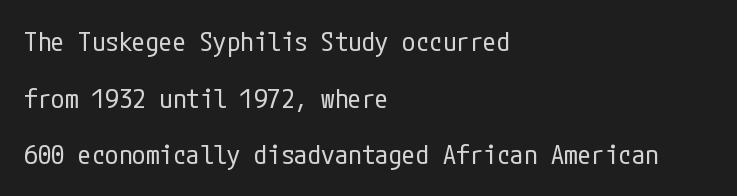
The rendering uses a large line-height, opening up the rows. Stems here are at most as thick as an everyday book face. The passage is arranged the way most books set body copy — flush left. The horizontal fit of the characters is conventional and even.
